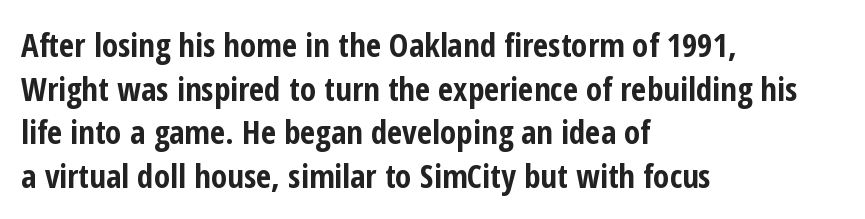
{"serif": "no", "italic": "no", "bold": "yes", "weight": "bold", "width": "condensed", "stroke_contrast": "low", "x_height": "medium", "monospaced": "no", "underline": "no", "align": "left", "line_spacing": "normal", "line_spacing_ratio": 1.32, "letter_spacing": "normal", "letter_spacing_em": 0.0, "glyph_px": 33}
